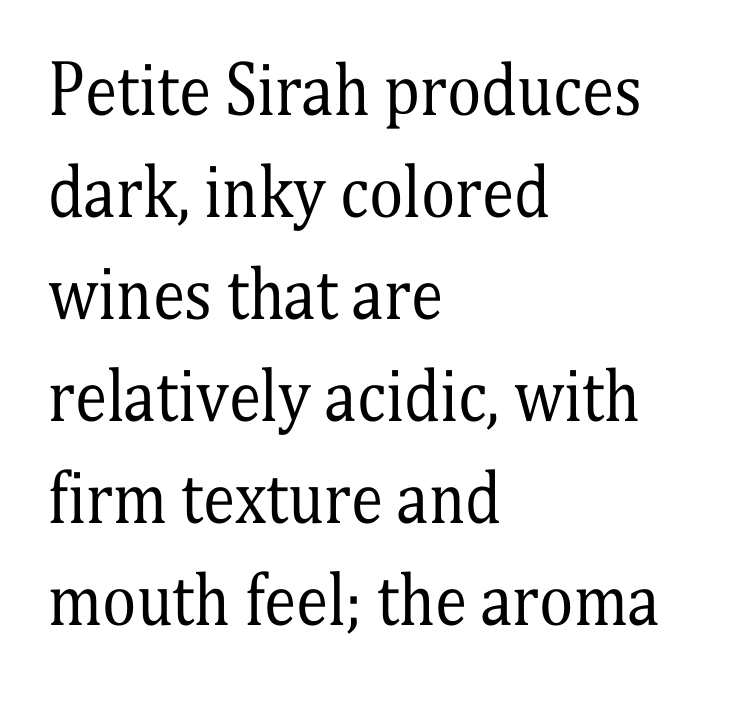
{"serif": "yes", "italic": "no", "bold": "no", "weight": "regular", "width": "condensed", "stroke_contrast": "medium", "x_height": "medium", "monospaced": "no", "underline": "no", "align": "left", "line_spacing": "normal", "line_spacing_ratio": 1.57, "letter_spacing": "normal", "letter_spacing_em": 0.0, "glyph_px": 65}
